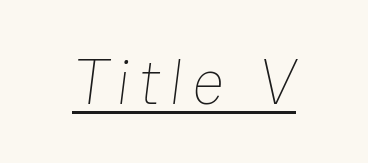
Q: Is the text bold? A: No.
Q: Is the text underlined? A: Yes.
Q: Width (condensed, normal, or wide)? A: Normal.
Q: Stroke contrast? A: Low.
Q: x-height? A: Medium.
Q: Monospaced? A: No.
